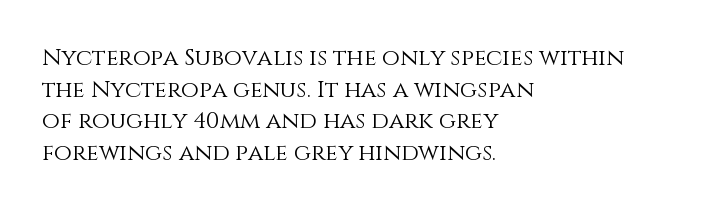
The image shows 23 px text type, upright; set left-aligned, normal line spacing (1.37x), normal letter spacing, not underlined.
